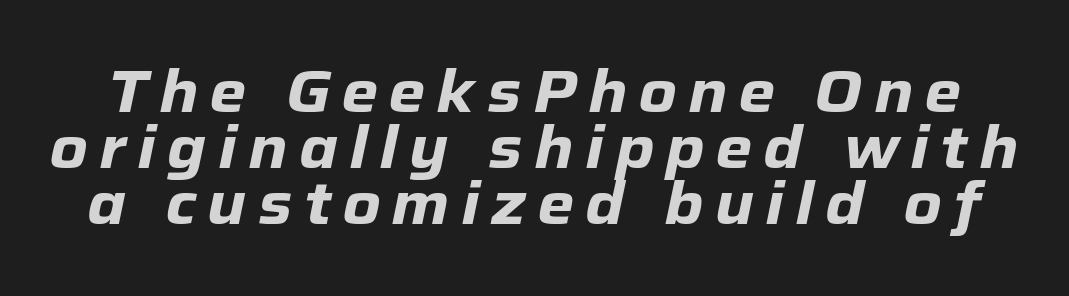
The image shows 59 px heavy type, italic (leaning right); set tight line spacing (0.95x), not underlined; low stroke contrast and a medium x-height.
